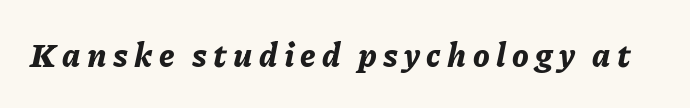
{"italic": "yes", "lean": "right", "slant_degrees": 11, "bold": "yes", "weight": "bold", "width": "normal", "stroke_contrast": "low", "x_height": "medium", "monospaced": "no", "underline": "no", "glyph_px": 33}
